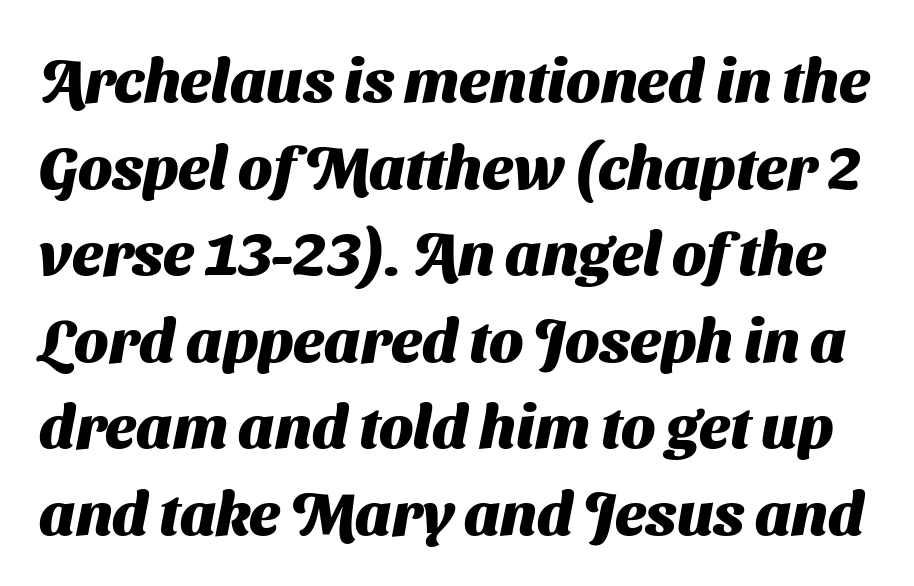
Clear beneath every line of the passage. This sample keeps an unexceptional amount of space between lines. The rendering keeps characters at their native spacing. A sans-serif font was chosen for this passage.
